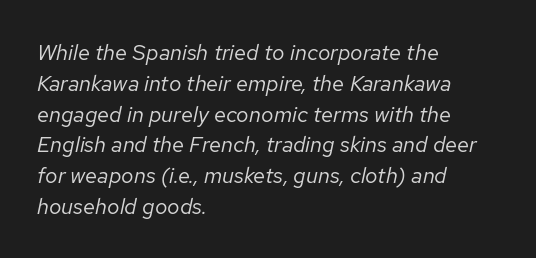
{"italic": "yes", "lean": "right", "slant_degrees": 12, "bold": "no", "underline": "no", "align": "left", "line_spacing": "normal", "line_spacing_ratio": 1.4, "letter_spacing": "normal", "letter_spacing_em": 0.0, "glyph_px": 22}
